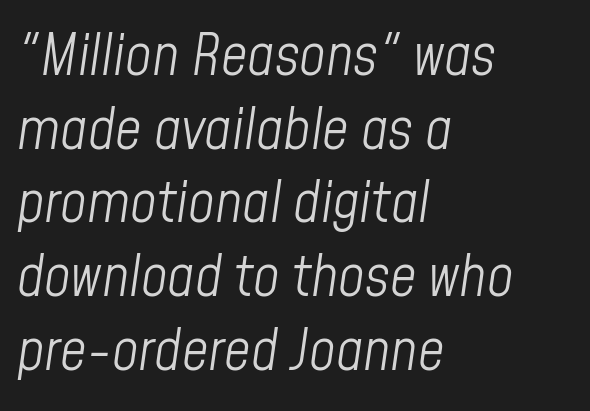
The baseline area is clear. Compared with a typical body face, this is equally light or lighter still. Each new line begins a customary step beneath the previous one. Every row of glyphs begins at an identical x-position on the left. Is the type slanted? Yes — the strokes lean at a clear angle. Proportional: the letters do not fall into vertical columns.
